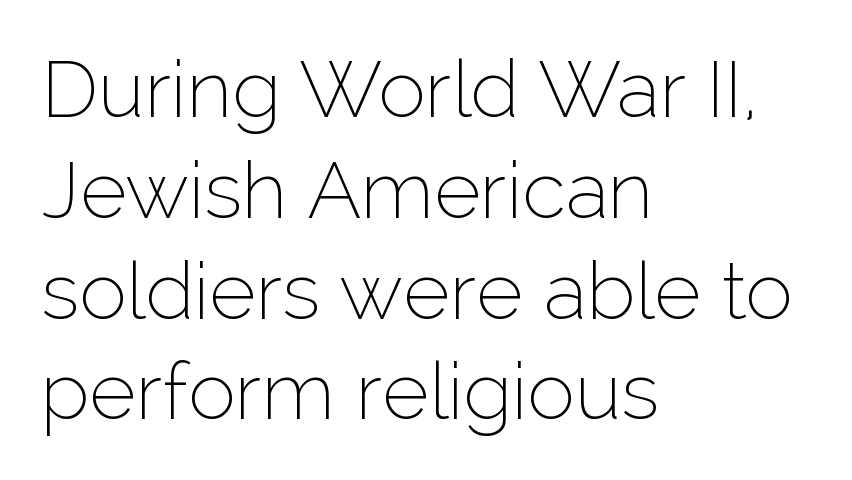
{"serif": "no", "italic": "no", "bold": "no", "weight": "thin", "width": "normal", "stroke_contrast": "low", "x_height": "medium", "monospaced": "no", "underline": "no", "align": "left", "line_spacing": "normal", "line_spacing_ratio": 1.26, "letter_spacing": "normal", "letter_spacing_em": 0.0, "glyph_px": 80}
